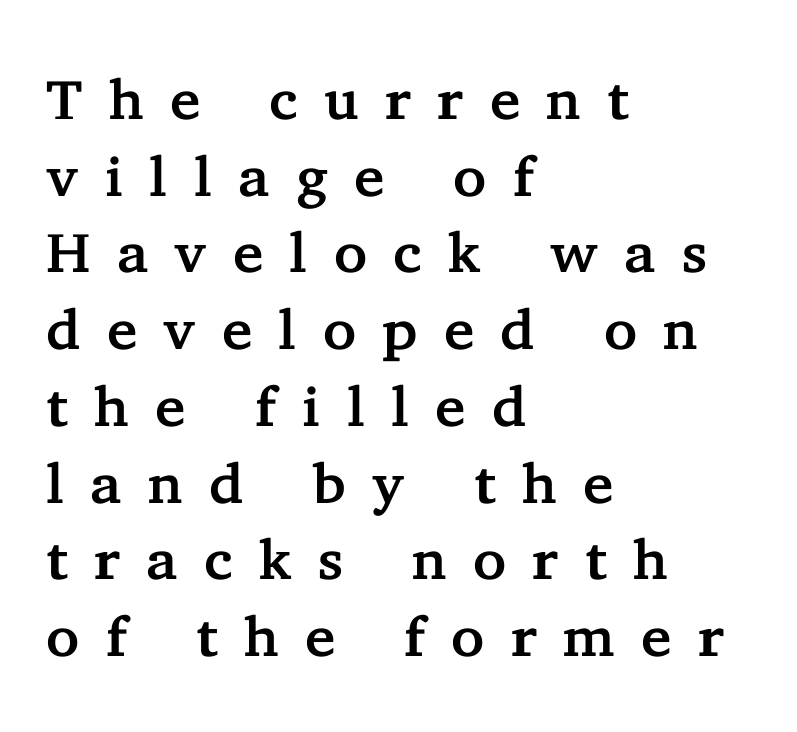
The image shows 56 px serif type, upright; set left-aligned, normal line spacing (1.37x), unusually wide letter spacing (+0.47 em), not underlined; low stroke contrast and a medium x-height.
